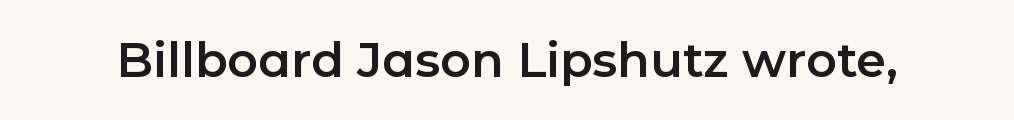
Inter-character spacing is left at the font's built-in metrics. The typography opts for an upright posture over an oblique one. Underline: absent. What kind of face is this? One without serifs — a sans. You could not count columns in this text — the font is proportionally spaced.
